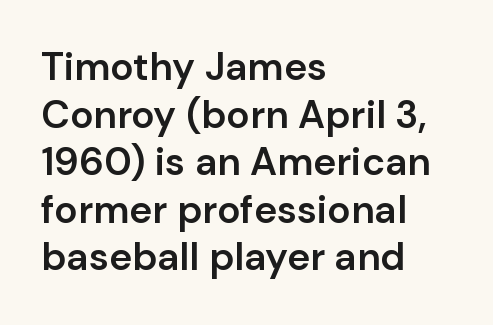
Q: Is the text bold? A: Semi-bold.
Q: Is the text italic (slanted)? A: No, it is upright.
Q: Is the typeface a serif or a sans-serif typeface? A: Sans-serif.
Q: Is the text underlined? A: No.
Q: How is the paragraph aligned? A: Left-aligned.
Q: Is the spacing between letters normal or unusually wide? A: Normal.
Q: Width (condensed, normal, or wide)? A: Normal.
Q: Stroke contrast? A: Low.
Q: x-height? A: Medium.
Q: Monospaced? A: No.
